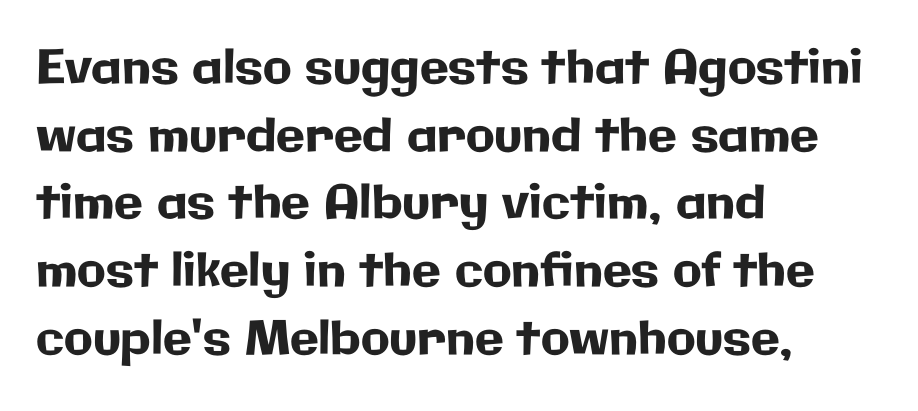
Tracking value appears to be zero — textbook default spacing. Rows of type keep a routine distance in the vertical direction. The passage shown is typed in a proportional face where columns would drift. Beneath every word, the page is bare. Left-aligned paragraph, ragged on the right.
